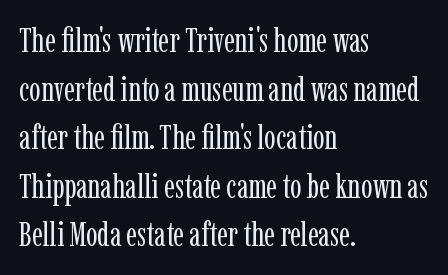
Q: Is the text bold? A: No.
Q: Is the text italic (slanted)? A: No, it is upright.
Q: Is the typeface a serif or a sans-serif typeface? A: Serif.
Q: Is the text underlined? A: No.
Q: How is the paragraph aligned? A: Left-aligned.
Q: Is the spacing between letters normal or unusually wide? A: Normal.
Q: Is the spacing between lines tight, normal or loose? A: Normal.
Q: Width (condensed, normal, or wide)? A: Condensed.
Q: Stroke contrast? A: Low.
Q: x-height? A: Medium.
Q: Monospaced? A: No.
